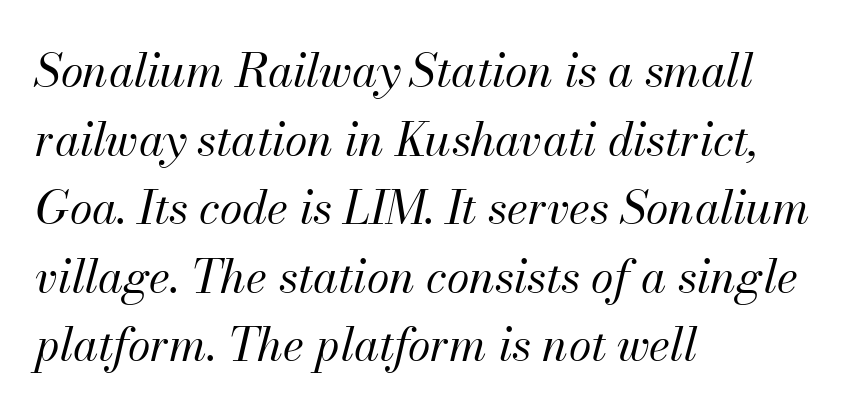
The image shows 46 px regular-weight type, italic (leaning right); set left-aligned, normal line spacing (1.49x), normal letter spacing, not underlined; medium stroke contrast and a small x-height.
